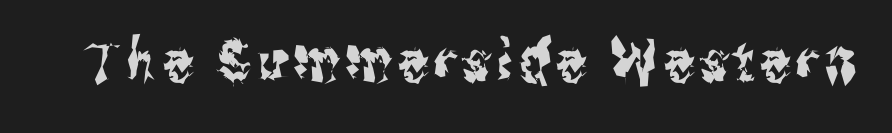
{"serif": "no", "italic": "no", "width": "condensed", "stroke_contrast": "medium", "x_height": "medium", "monospaced": "no", "underline": "no", "glyph_px": 58}
